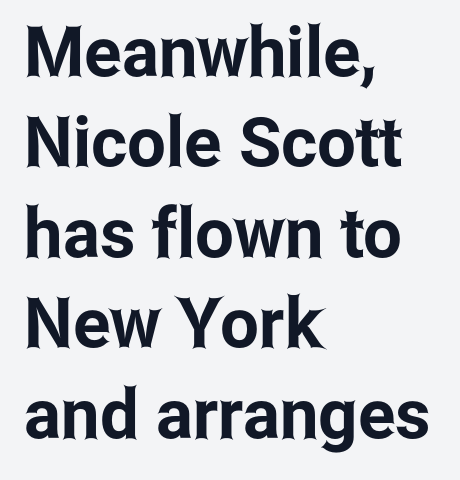
Is the letter spacing exaggerated? No — it looks like the ordinary default. Proportional: the letters do not fall into vertical columns. Ordinary non-slanted type is in use. Each new line begins a customary step beneath the previous one. The typeface chosen for these lines omits serifs.
